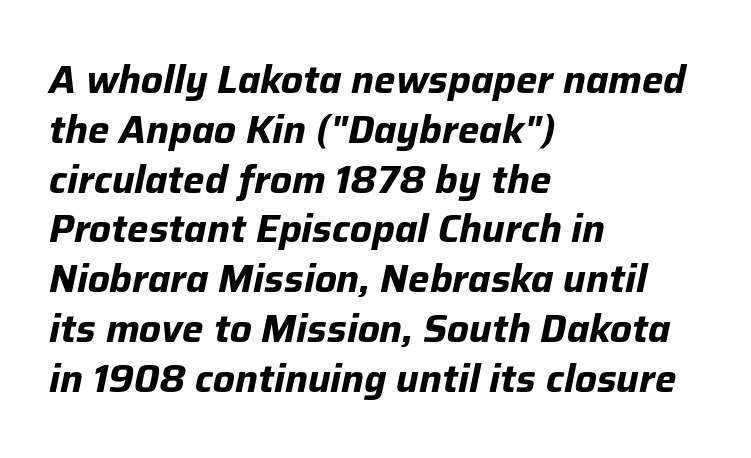
The image shows 38 px bold type, italic (leaning right); set left-aligned, normal line spacing (1.31x), normal letter spacing, not underlined; low stroke contrast and a medium x-height.
